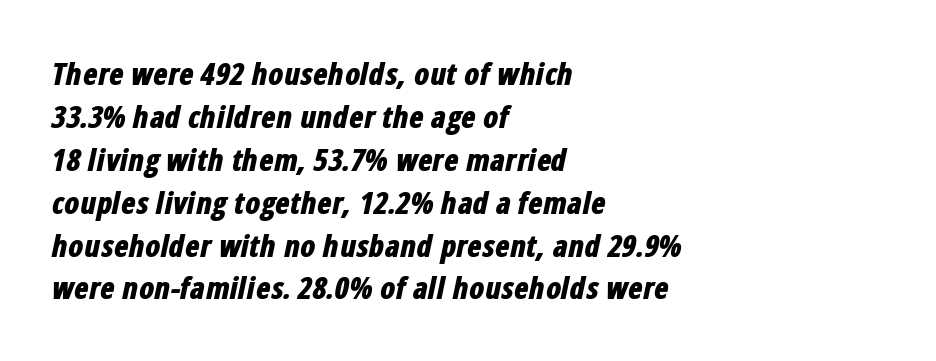
The image shows 30 px bold, condensed type, italic (leaning right); set left-aligned, normal line spacing (1.43x), normal letter spacing, not underlined; low stroke contrast and a medium x-height.
